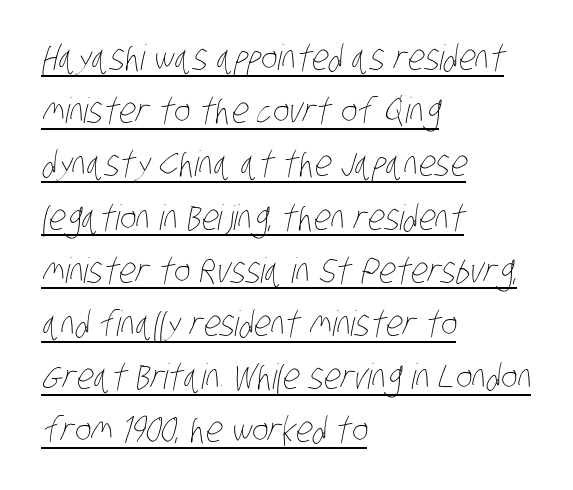
The image shows 35 px thin, condensed type; set left-aligned, normal line spacing (1.52x), normal letter spacing, underlined; low stroke contrast and a large x-height.
